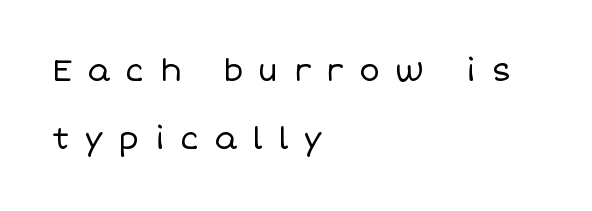
{"italic": "no", "bold": "no", "weight": "regular", "width": "normal", "stroke_contrast": "low", "x_height": "large", "monospaced": "no", "underline": "no", "align": "left", "line_spacing": "loose", "line_spacing_ratio": 2.18, "letter_spacing": "wide", "letter_spacing_em": 0.49, "glyph_px": 31}
